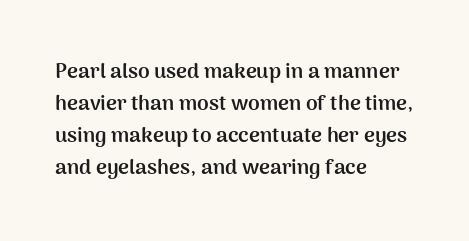
The type sits square on the baseline with zero lean. Summary of weight: heavy, a full bold. Interline gaps are of average width in this sample. The type is set solid horizontally, with unmodified tracking. Underline: absent.
